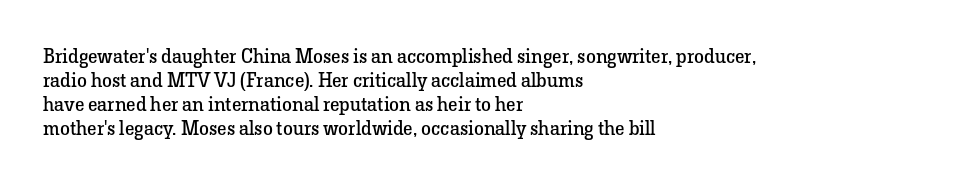
Q: Is the text bold? A: No.
Q: Is the text italic (slanted)? A: No, it is upright.
Q: Is the text underlined? A: No.
Q: How is the paragraph aligned? A: Left-aligned.
Q: Is the spacing between letters normal or unusually wide? A: Normal.
